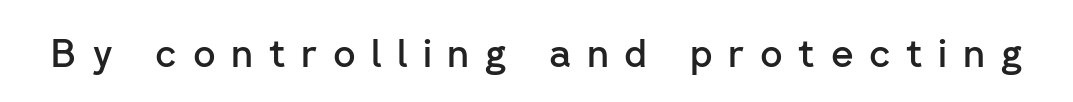
Q: Is the text bold? A: Semi-bold.
Q: Is the text italic (slanted)? A: No, it is upright.
Q: Is the typeface a serif or a sans-serif typeface? A: Sans-serif.
Q: Is the text underlined? A: No.
Q: Is the spacing between letters normal or unusually wide? A: Unusually wide.
Q: Width (condensed, normal, or wide)? A: Normal.
Q: Stroke contrast? A: Low.
Q: x-height? A: Medium.
Q: Monospaced? A: No.
